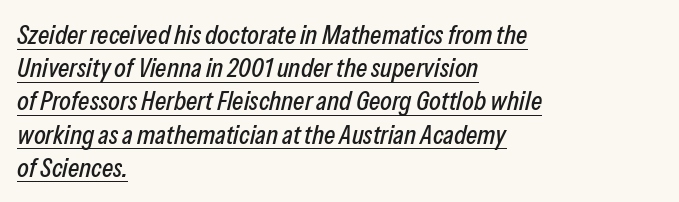
The letterforms sit shoulder to shoulder at normal distance. These characters rest on top of a visible drawn line. When letters slant like this, we call the style italic. These lines are set flush left with a ragged right edge.
